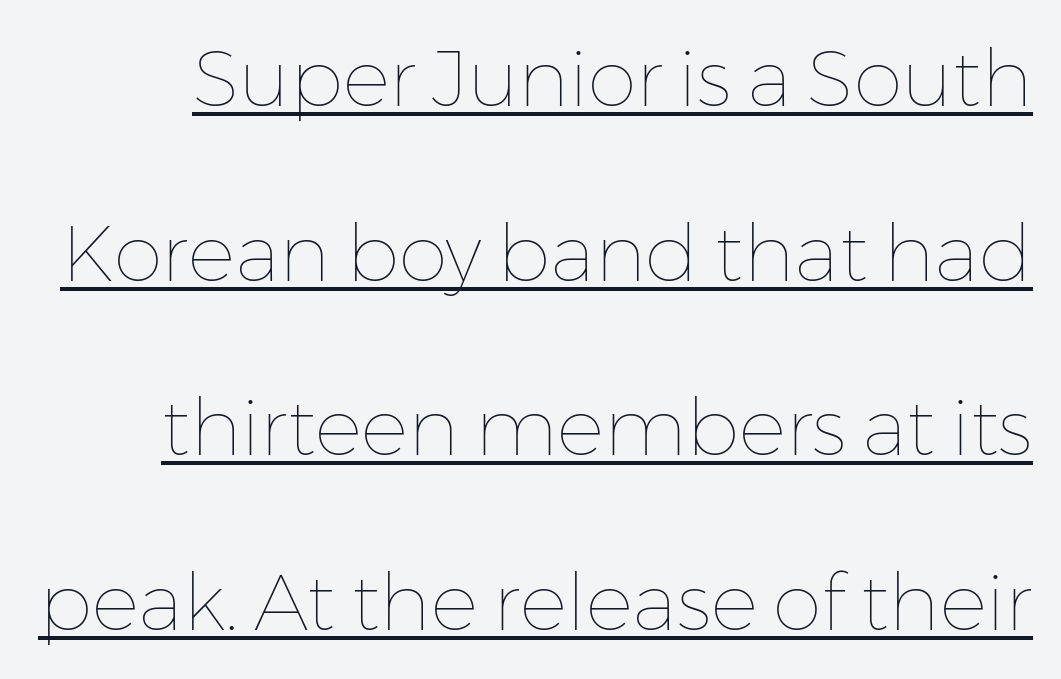
Q: Is the text bold? A: No.
Q: Is the text italic (slanted)? A: No, it is upright.
Q: Is the text underlined? A: Yes.
Q: Is the spacing between letters normal or unusually wide? A: Normal.
Q: Is the spacing between lines tight, normal or loose? A: Loose.
Q: Width (condensed, normal, or wide)? A: Normal.
Q: Stroke contrast? A: Low.
Q: x-height? A: Medium.
Q: Monospaced? A: No.
